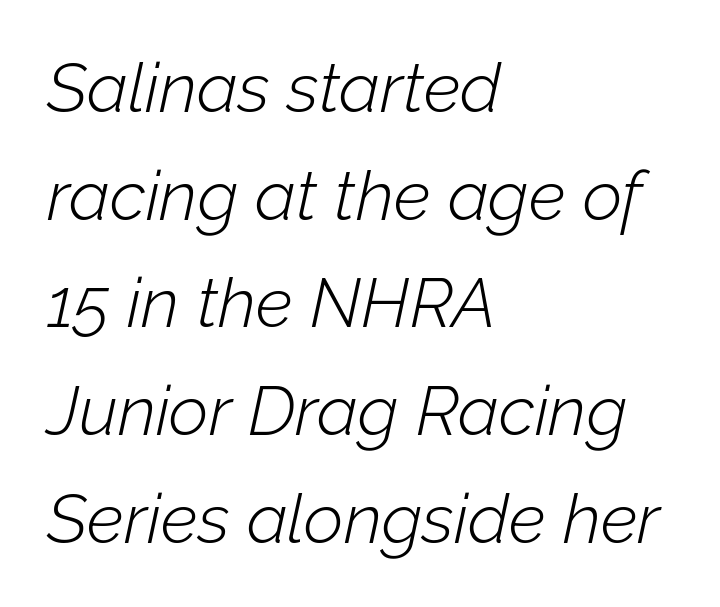
The image shows 69 px light type, italic (leaning right); set left-aligned, normal line spacing (1.56x), normal letter spacing, not underlined; low stroke contrast and a medium x-height.
